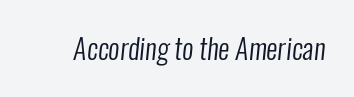
{"serif": "no", "bold": "no", "weight": "regular", "width": "condensed", "stroke_contrast": "low", "x_height": "medium", "monospaced": "no", "underline": "no", "letter_spacing": "normal", "letter_spacing_em": 0.0, "glyph_px": 28}
